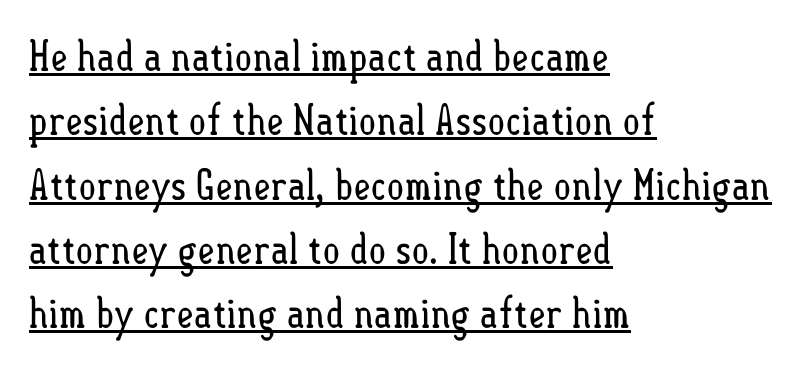
{"italic": "no", "bold": "no", "weight": "regular", "width": "condensed", "stroke_contrast": "low", "x_height": "small", "monospaced": "no", "underline": "yes", "align": "left", "line_spacing": "normal", "line_spacing_ratio": 1.53, "letter_spacing": "normal", "letter_spacing_em": 0.0, "glyph_px": 42}
